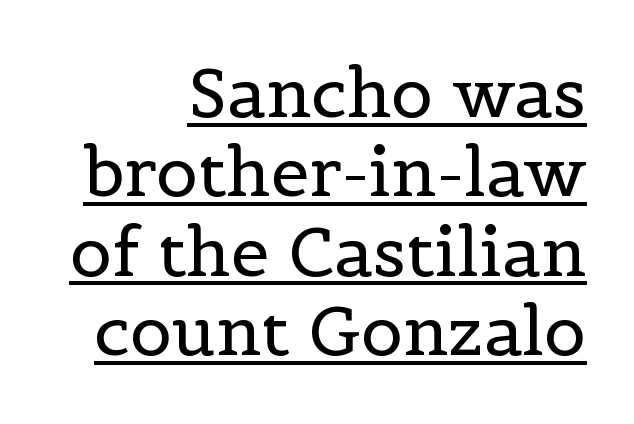
Underlined type. Line ends are locked; line starts wander. These glyphs show unthickened strokes, regular width or finer. Serifs: yes, visible at the terminals of the letterforms.
